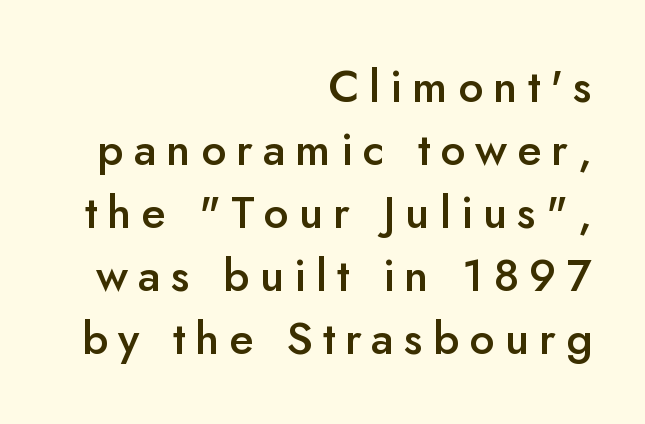
The image shows 45 px semibold sans-serif type, upright; set right-aligned, normal line spacing (1.4x), unusually wide letter spacing (+0.22 em), not underlined; low stroke contrast and a small x-height.
